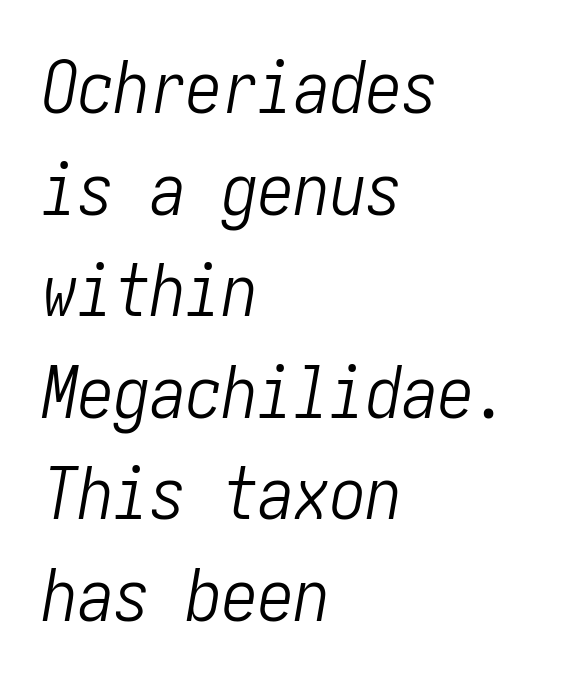
The image shows 72 px light, condensed type, italic (leaning right); set left-aligned, normal line spacing (1.41x), normal letter spacing, not underlined; low stroke contrast and a medium x-height.
